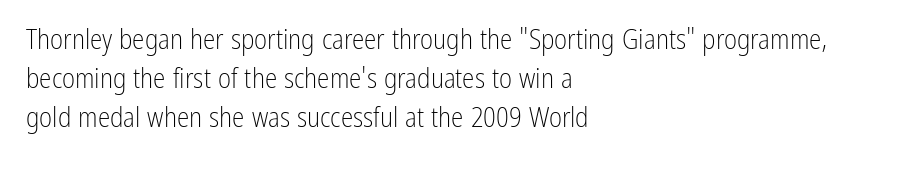
Nobody drew a line under any word here. You could not count columns in this text — the font is proportionally spaced. You can tell it's not italic because the verticals are truly vertical. The compositor pushed each line to the left boundary.
